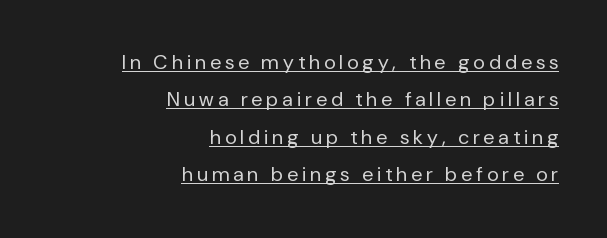
Q: Is the text bold? A: No.
Q: Is the text italic (slanted)? A: No, it is upright.
Q: Is the text underlined? A: Yes.
Q: How is the paragraph aligned? A: Right-aligned.
Q: Is the spacing between letters normal or unusually wide? A: Unusually wide.
